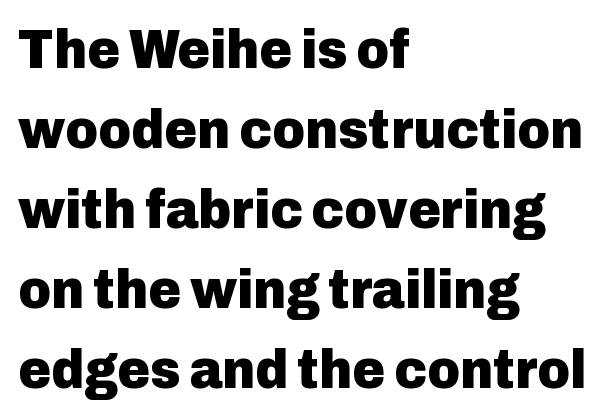
{"serif": "no", "italic": "no", "bold": "yes", "weight": "heavy", "width": "normal", "stroke_contrast": "low", "x_height": "medium", "monospaced": "no", "underline": "no", "align": "left", "line_spacing": "normal", "line_spacing_ratio": 1.43, "letter_spacing": "normal", "letter_spacing_em": 0.0, "glyph_px": 56}
